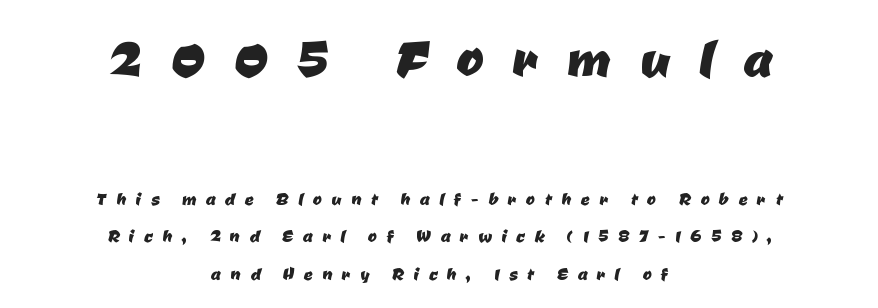
Q: Is the typeface a serif or a sans-serif typeface? A: Sans-serif.
Q: Is the text underlined? A: No.
Q: How is the paragraph aligned? A: Centered.
Q: Is the spacing between letters normal or unusually wide? A: Unusually wide.
Q: Is the spacing between lines tight, normal or loose? A: Normal.
Q: Which block of text is set in a larger size, the first (top) or the second (bottom)? A: The first (top) one.
Q: Width (condensed, normal, or wide)? A: Normal.
Q: Stroke contrast? A: Low.
Q: x-height? A: Medium.
Q: Monospaced? A: No.
